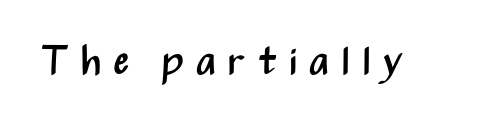
Q: Is the text bold? A: No.
Q: Is the text italic (slanted)? A: No, it is upright.
Q: Is the typeface a serif or a sans-serif typeface? A: Sans-serif.
Q: Is the text underlined? A: No.
Q: Is the spacing between letters normal or unusually wide? A: Unusually wide.
Q: Width (condensed, normal, or wide)? A: Condensed.
Q: Stroke contrast? A: Medium.
Q: x-height? A: Medium.
Q: Monospaced? A: No.
